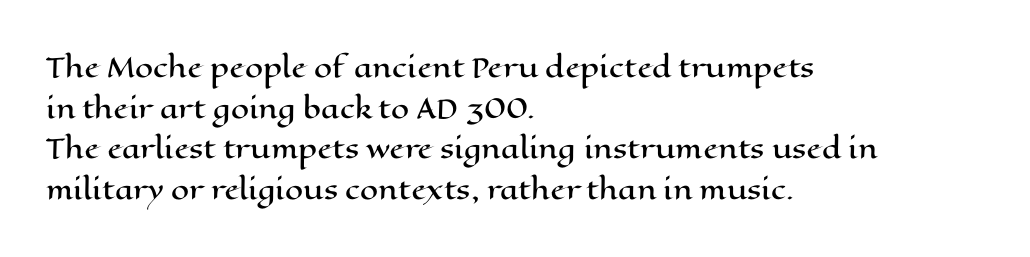
Q: Is the text italic (slanted)? A: No, it is upright.
Q: Is the text underlined? A: No.
Q: How is the paragraph aligned? A: Left-aligned.
Q: Is the spacing between letters normal or unusually wide? A: Normal.
Q: Is the spacing between lines tight, normal or loose? A: Normal.
